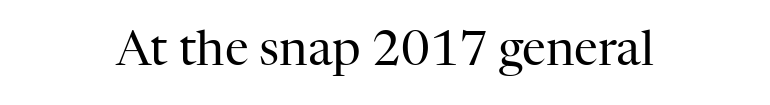
Stroke thickness stays within the range of a standard reading face or lighter. Tracking value appears to be zero — textbook default spacing. The face used here is proportionally spaced, like ordinary book or web type. Nobody drew a line under any word here. The specimen reads as upright at a glance.
